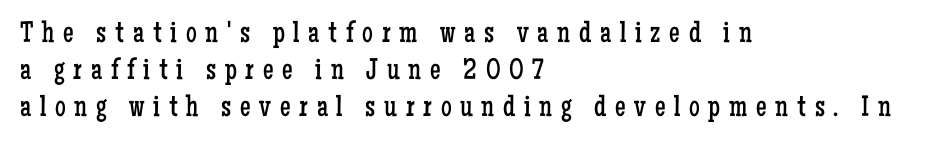
Looks like regular typesetting: each glyph gets only the width it needs. The rag falls on the right side of this text block. Inter-character spacing is expanded well beyond the font's built-in metrics. Has an underline been added? It has not. Letterform terminals end in serifs throughout the passage. Weight: not bold — regular or lighter.
